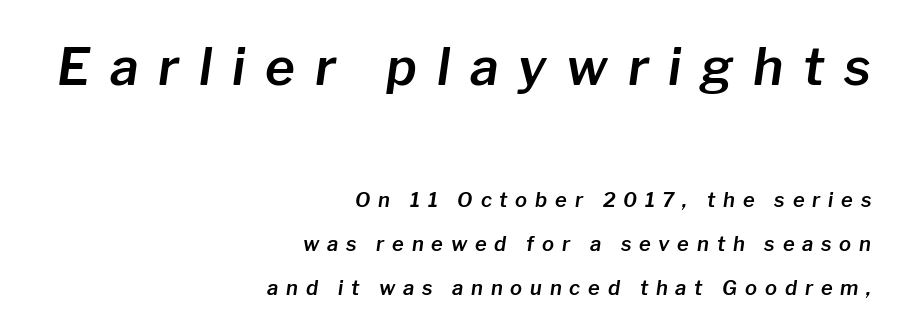
The image shows 51 px text type, italic (leaning right); set right-aligned, loose line spacing (2.19x), unusually wide letter spacing (+0.39 em), not underlined; the first (top) block is 2.55x larger; low stroke contrast and a medium x-height.
